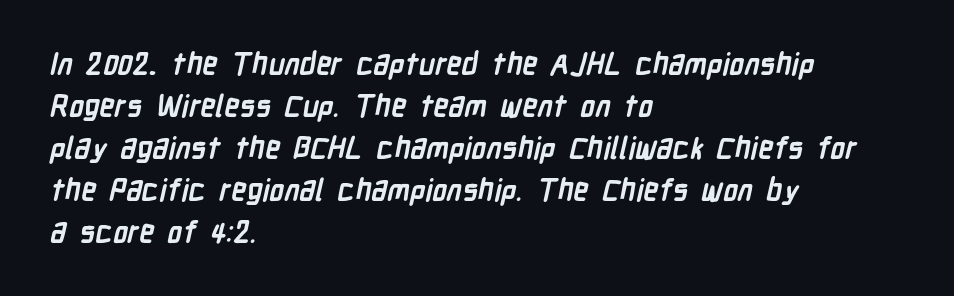
The image shows 30 px semibold, condensed sans-serif type; set left-aligned, normal line spacing (1.4x), normal letter spacing, not underlined; low stroke contrast and a medium x-height.
